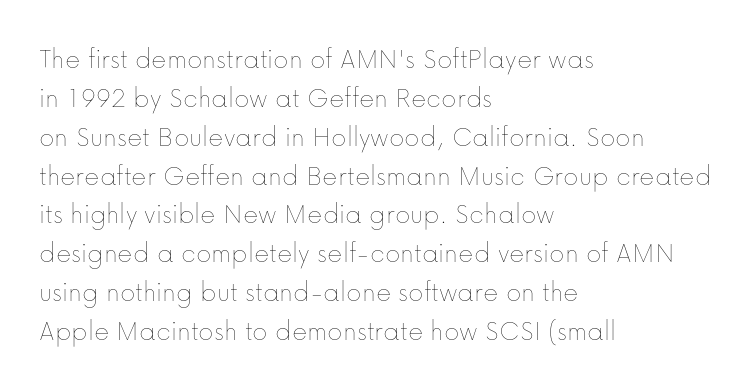
{"italic": "no", "bold": "no", "weight": "thin", "width": "normal", "stroke_contrast": "low", "x_height": "medium", "monospaced": "no", "underline": "no", "align": "left", "line_spacing": "normal", "line_spacing_ratio": 1.34, "letter_spacing": "normal", "letter_spacing_em": 0.0, "glyph_px": 29}
